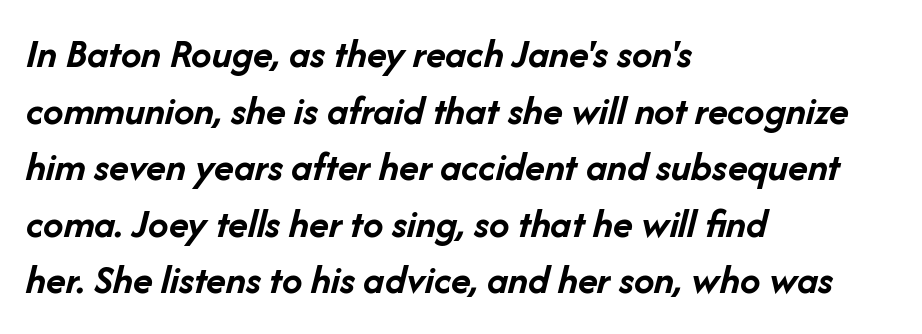
Q: Is the text bold? A: Yes.
Q: Is the text italic (slanted)? A: Yes, it leans right by about 14 degrees.
Q: Is the text underlined? A: No.
Q: How is the paragraph aligned? A: Left-aligned.
Q: Is the spacing between letters normal or unusually wide? A: Normal.
Q: Is the spacing between lines tight, normal or loose? A: Normal.
Q: Width (condensed, normal, or wide)? A: Normal.
Q: Stroke contrast? A: Low.
Q: x-height? A: Medium.
Q: Monospaced? A: No.
